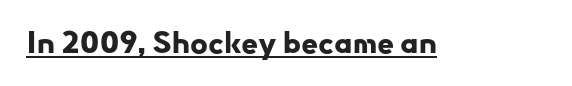
{"serif": "no", "italic": "no", "bold": "yes", "weight": "bold", "width": "normal", "stroke_contrast": "low", "x_height": "small", "monospaced": "no", "underline": "yes", "letter_spacing": "normal", "letter_spacing_em": 0.0, "glyph_px": 30}
